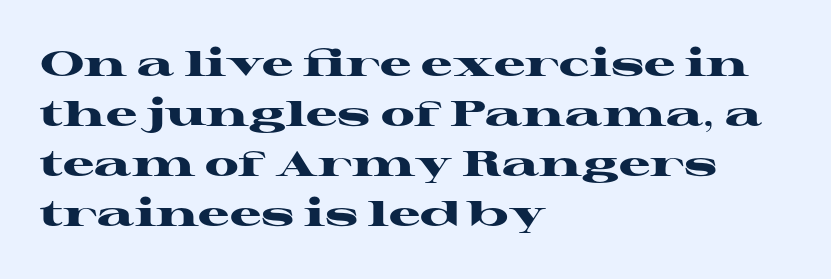
Words float on clear page, feet unadorned. Vertically, the passage feels balanced, rows spaced as you'd expect. The horizontal fit of the characters is conventional and even. Casual observation: everything's shoved over to the left.
